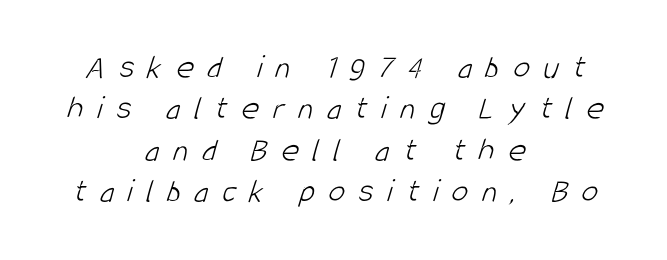
The image shows 34 px light, condensed sans-serif type; set centered, line spacing 1.22x, unusually wide letter spacing (+0.4 em), not underlined; low stroke contrast and a large x-height.
